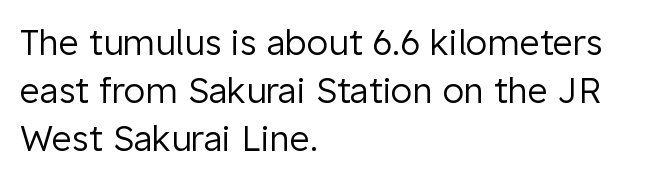
Each row of text sits above clean, open space. A sans-serif font was chosen for this passage. Vertically, the passage feels balanced, rows spaced as you'd expect. Proportional: the letters do not fall into vertical columns.
